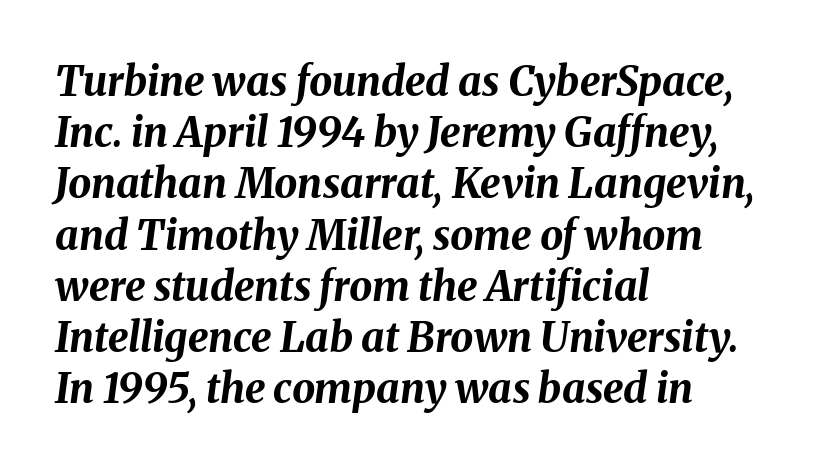
Q: Is the text bold? A: Yes.
Q: Is the text italic (slanted)? A: Yes, it leans right by about 8 degrees.
Q: Is the text underlined? A: No.
Q: How is the paragraph aligned? A: Left-aligned.
Q: Is the spacing between letters normal or unusually wide? A: Normal.
Q: Is the spacing between lines tight, normal or loose? A: Normal.
Q: Width (condensed, normal, or wide)? A: Normal.
Q: Stroke contrast? A: Medium.
Q: x-height? A: Medium.
Q: Monospaced? A: No.
